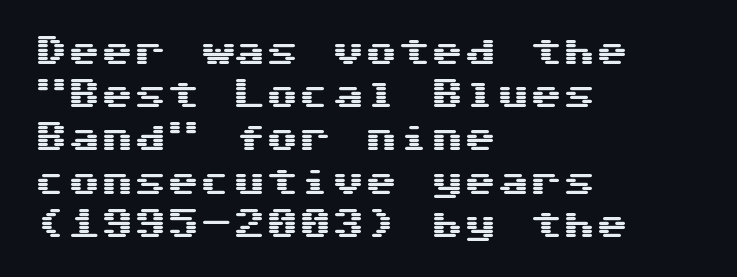
{"serif": "no", "italic": "no", "width": "wide", "stroke_contrast": "medium", "x_height": "medium", "monospaced": "yes", "underline": "no", "align": "left", "line_spacing": "normal", "line_spacing_ratio": 1.31, "letter_spacing": "normal", "letter_spacing_em": 0.0, "glyph_px": 33}
